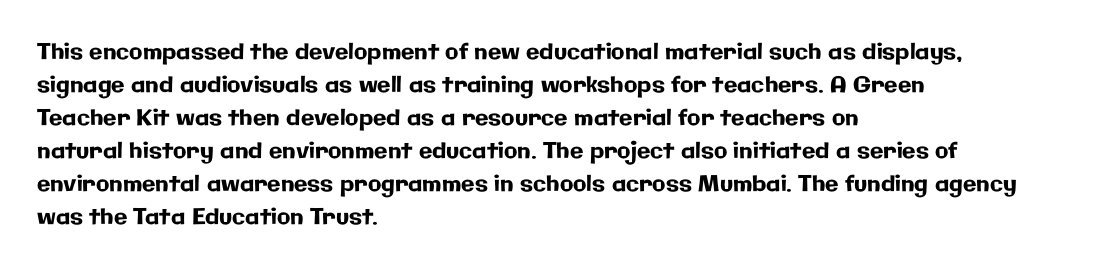
The image shows 22 px text type, upright; set left-aligned, normal line spacing (1.5x), normal letter spacing, not underlined.
